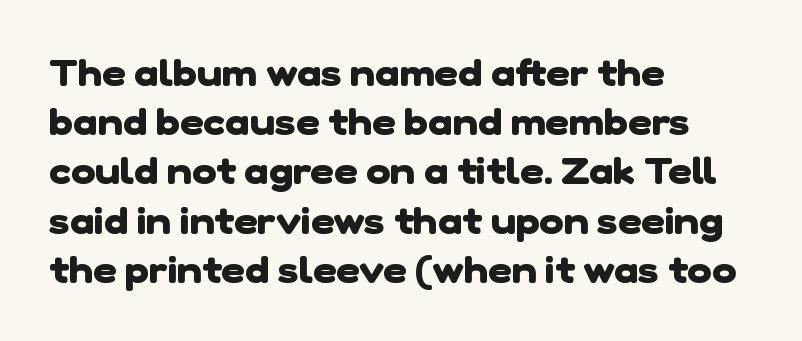
Look at the bottom of the vertical strokes: they stop flat, with no serifs. How are the letters spaced? Ordinarily, with no added tracking. Looks like regular typesetting: each glyph gets only the width it needs. Visually the block forms a straight wall on the left and a jagged coastline on the right. Glance below the letters and you will spot only blank space.
